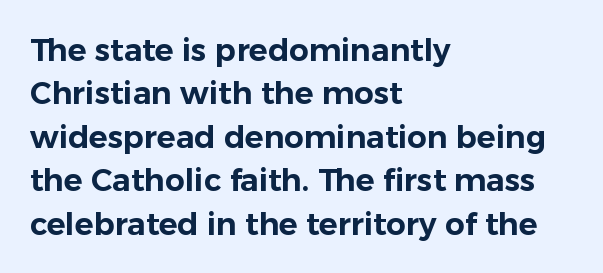
{"serif": "no", "italic": "no", "width": "normal", "stroke_contrast": "low", "x_height": "medium", "monospaced": "no", "underline": "no", "align": "left", "line_spacing": "normal", "line_spacing_ratio": 1.4, "letter_spacing": "normal", "letter_spacing_em": 0.0, "glyph_px": 31}
